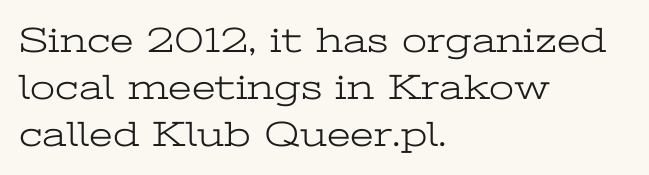
The image shows 36 px light, wide serif type, upright; set left-aligned, normal line spacing (1.31x), normal letter spacing, not underlined; low stroke contrast and a medium x-height.
